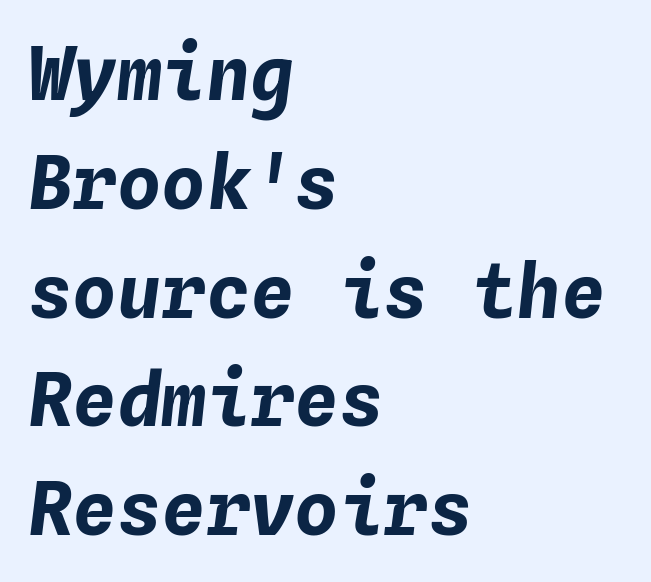
Q: Is the text bold? A: Yes.
Q: Is the text italic (slanted)? A: Yes, it leans right by about 4 degrees.
Q: Is the text underlined? A: No.
Q: How is the paragraph aligned? A: Left-aligned.
Q: Is the spacing between letters normal or unusually wide? A: Normal.
Q: Is the spacing between lines tight, normal or loose? A: Normal.
Q: Width (condensed, normal, or wide)? A: Normal.
Q: Stroke contrast? A: Low.
Q: x-height? A: Medium.
Q: Monospaced? A: Yes.
